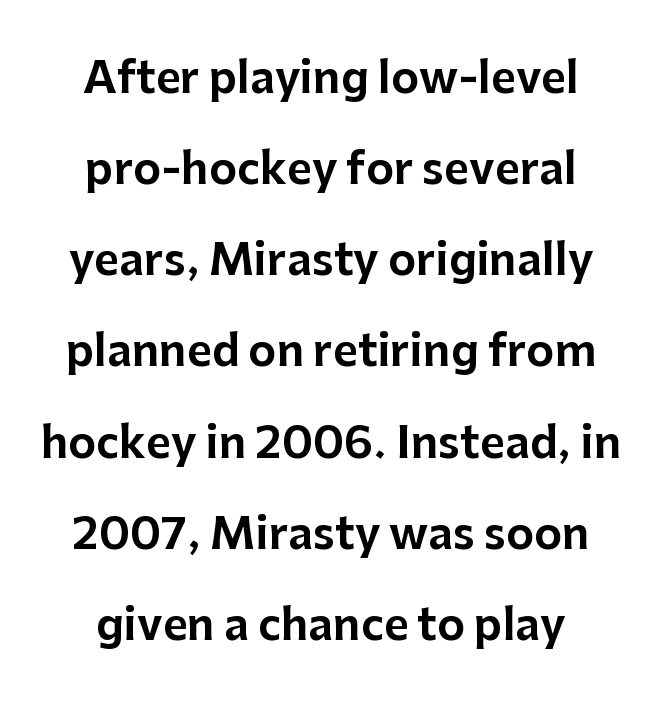
{"serif": "no", "italic": "no", "width": "normal", "stroke_contrast": "low", "x_height": "medium", "monospaced": "no", "underline": "no", "align": "center", "line_spacing": "loose", "line_spacing_ratio": 2.12, "letter_spacing": "normal", "letter_spacing_em": 0.0, "glyph_px": 43}
